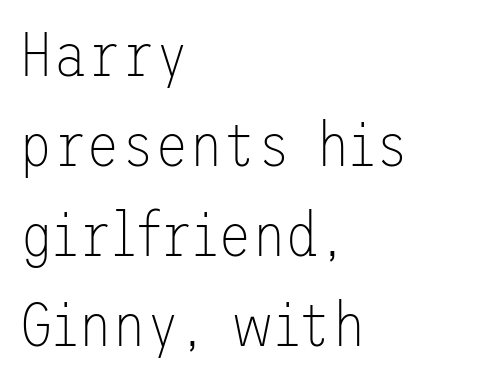
One glance says typical: line gaps are just what's usual. One-word summary of the alignment: left. Letter spacing: default. Weight: not bold — regular or lighter. Each letter's strokes conclude bluntly, with no projecting serifs.
